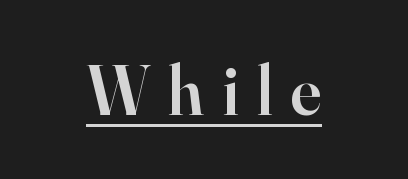
{"serif": "yes", "italic": "no", "bold": "semi", "weight": "semibold", "width": "normal", "stroke_contrast": "high", "x_height": "small", "monospaced": "no", "underline": "yes", "align": "center", "letter_spacing": "wide", "letter_spacing_em": 0.25, "glyph_px": 70}
